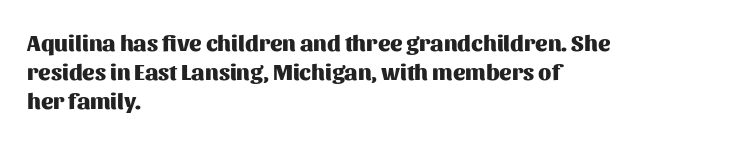
Q: Is the text bold? A: Yes.
Q: Is the text italic (slanted)? A: No, it is upright.
Q: Is the text underlined? A: No.
Q: How is the paragraph aligned? A: Left-aligned.
Q: Is the spacing between letters normal or unusually wide? A: Normal.
Q: Is the spacing between lines tight, normal or loose? A: Normal.
